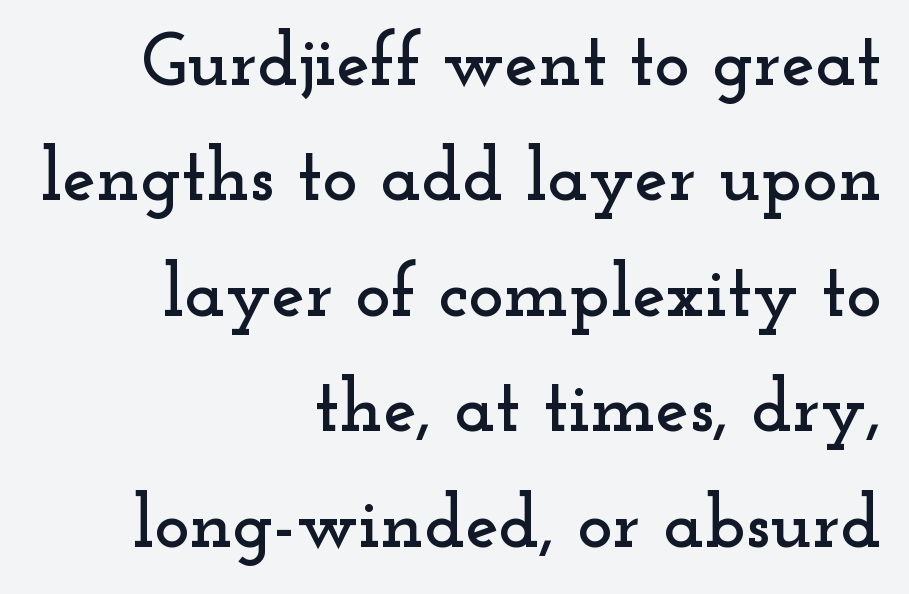
Q: Is the text italic (slanted)? A: No, it is upright.
Q: Is the typeface a serif or a sans-serif typeface? A: Serif.
Q: Is the text underlined? A: No.
Q: How is the paragraph aligned? A: Right-aligned.
Q: Is the spacing between letters normal or unusually wide? A: Normal.
Q: Is the spacing between lines tight, normal or loose? A: Normal.
Q: Width (condensed, normal, or wide)? A: Wide.
Q: Stroke contrast? A: Low.
Q: x-height? A: Small.
Q: Monospaced? A: No.
